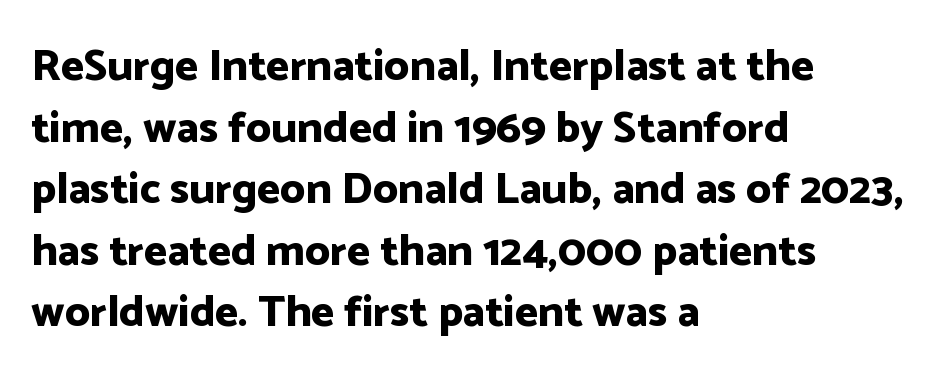
Unlike italic type, these characters show no tilt at all. The space directly below the letters is spotless. Varying glyph widths throughout — classic text-font behaviour. Plenty of ink on the page — the face is bold. The ragged edge is on the right, which tells us the setting is flush left.
